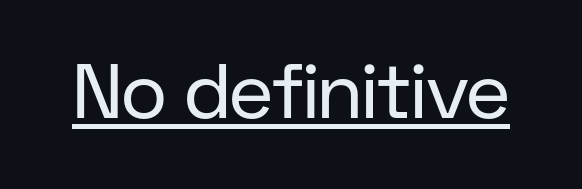
The image shows 77 px regular-weight sans-serif type, upright; set normal letter spacing, underlined; low stroke contrast and a medium x-height.
